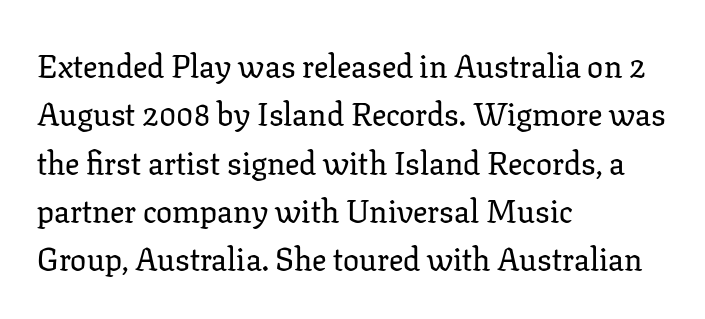
{"serif": "yes", "italic": "no", "width": "normal", "stroke_contrast": "low", "x_height": "medium", "monospaced": "no", "underline": "no", "align": "left", "line_spacing": "normal", "line_spacing_ratio": 1.51, "letter_spacing": "normal", "letter_spacing_em": 0.0, "glyph_px": 32}
